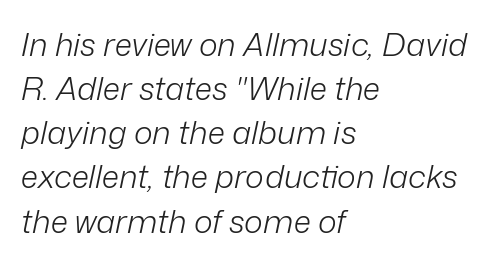
Q: Is the text bold? A: No.
Q: Is the text italic (slanted)? A: Yes, it leans right by about 12 degrees.
Q: Is the text underlined? A: No.
Q: How is the paragraph aligned? A: Left-aligned.
Q: Is the spacing between letters normal or unusually wide? A: Normal.
Q: Is the spacing between lines tight, normal or loose? A: Normal.
Q: Width (condensed, normal, or wide)? A: Normal.
Q: Stroke contrast? A: Low.
Q: x-height? A: Medium.
Q: Monospaced? A: No.
